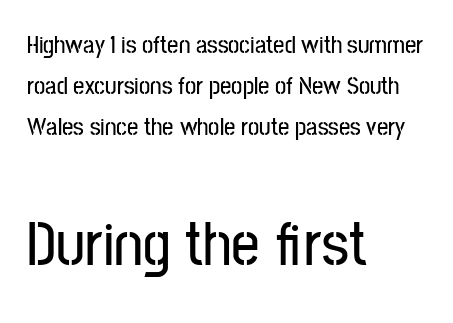
Q: Is the text italic (slanted)? A: No, it is upright.
Q: Is the typeface a serif or a sans-serif typeface? A: Sans-serif.
Q: Is the text underlined? A: No.
Q: How is the paragraph aligned? A: Left-aligned.
Q: Is the spacing between letters normal or unusually wide? A: Normal.
Q: Is the spacing between lines tight, normal or loose? A: Normal.
Q: Which block of text is set in a larger size, the first (top) or the second (bottom)? A: The second (bottom) one.
Q: Width (condensed, normal, or wide)? A: Condensed.
Q: Stroke contrast? A: Low.
Q: x-height? A: Medium.
Q: Monospaced? A: No.
